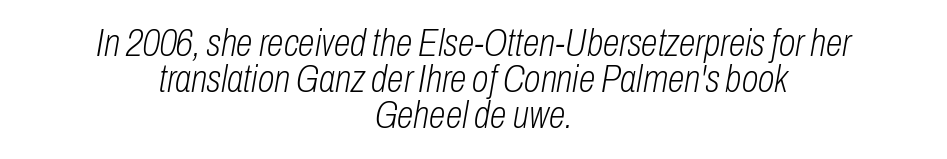
The paragraph has two soft edges and a firm central axis. Letter spacing: default. Emphasis-style slanted type is in use. The typesetting does not lean heavy: it is not bold. Has an underline been added? It has not.
